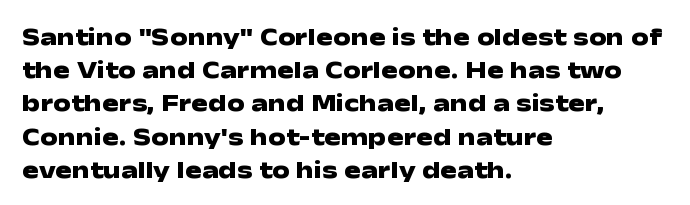
Q: Is the text bold? A: Yes.
Q: Is the text italic (slanted)? A: No, it is upright.
Q: Is the text underlined? A: No.
Q: How is the paragraph aligned? A: Left-aligned.
Q: Is the spacing between letters normal or unusually wide? A: Normal.
Q: Is the spacing between lines tight, normal or loose? A: Normal.
